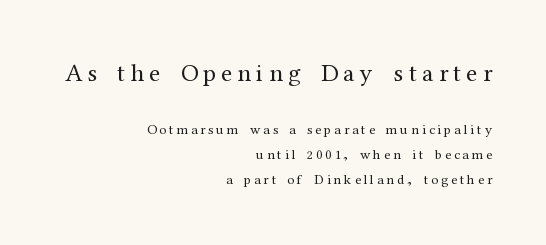
The image shows 25 px text type, upright; set right-aligned, line spacing 1.79x, unusually wide letter spacing (+0.21 em), not underlined; the first (top) block is 1.79x larger.
